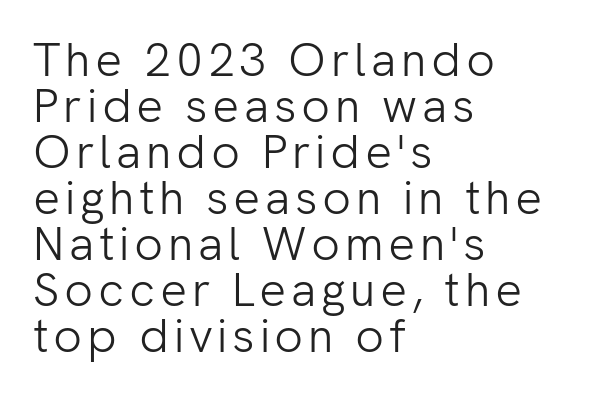
Italic? Not at all — the glyphs are vertical. Stroke terminals: plain, sans-serif. A student would call this left alignment; a typographer would say flush left, rag right. The rendering uses natural spacing where letterforms have individual widths. A typesetter would call this leading minimal, almost set solid. Weight: regular or lighter.
